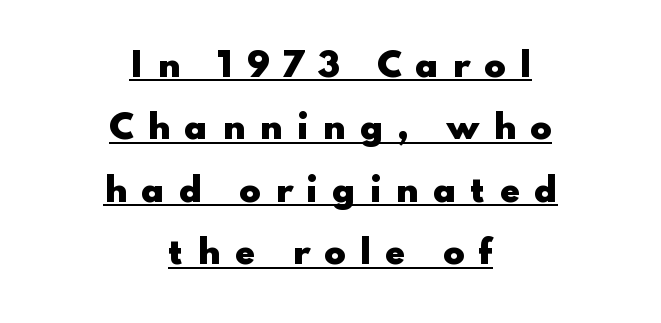
Think of a printed novel: that variable character pitch is what you see here. The font family rendered here belongs to the sans-serif group. Vertical strokes here are truly vertical. Which margin do the lines hug? Neither — every line sits in the middle. Caption: bold face, heavy strokes.
